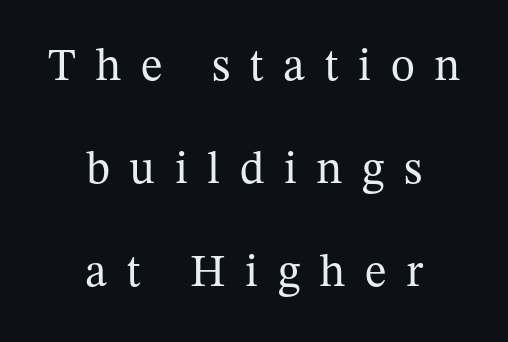
The image shows 46 px regular-weight serif type, upright; set centered, loose line spacing (2.24x), unusually wide letter spacing (+0.42 em), not underlined; medium stroke contrast and a medium x-height.
